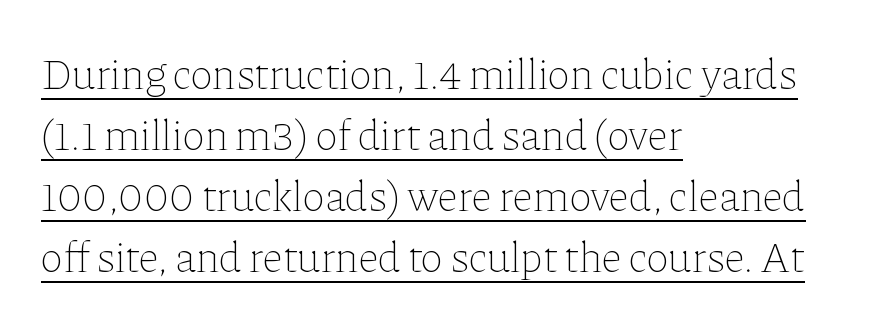
Q: Is the text bold? A: No.
Q: Is the text italic (slanted)? A: No, it is upright.
Q: Is the text underlined? A: Yes.
Q: How is the paragraph aligned? A: Left-aligned.
Q: Is the spacing between letters normal or unusually wide? A: Normal.
Q: Is the spacing between lines tight, normal or loose? A: Normal.
Q: Width (condensed, normal, or wide)? A: Normal.
Q: Stroke contrast? A: Low.
Q: x-height? A: Medium.
Q: Monospaced? A: No.
